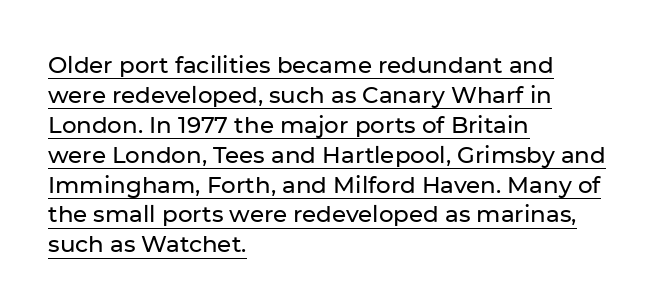
Every word sits above its own underline. Designer's note — italics off, roman on. The tracking reads as untouched default to a designer's eye. Line spacing here is normal.
